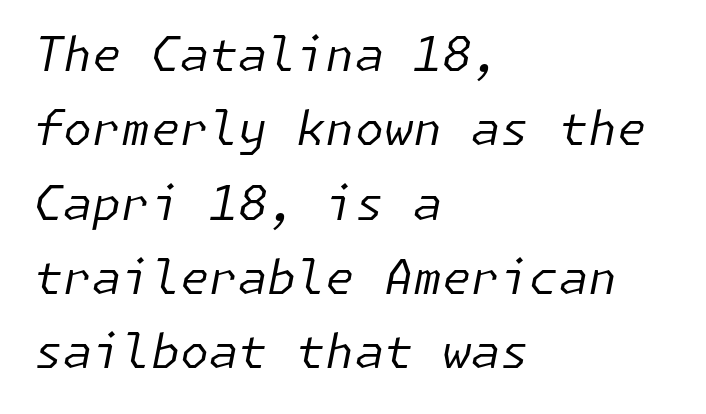
The space beneath each line is pristine and unruled. The lettering tilts uniformly, giving the passage an italic look. The weight tops out at a normal text grade. A classic flush-left, rag-right setting is used for this passage. The letters sit at their default tracking, neither squeezed nor spread. In terms of leading, this rendering sits right in the middle.
